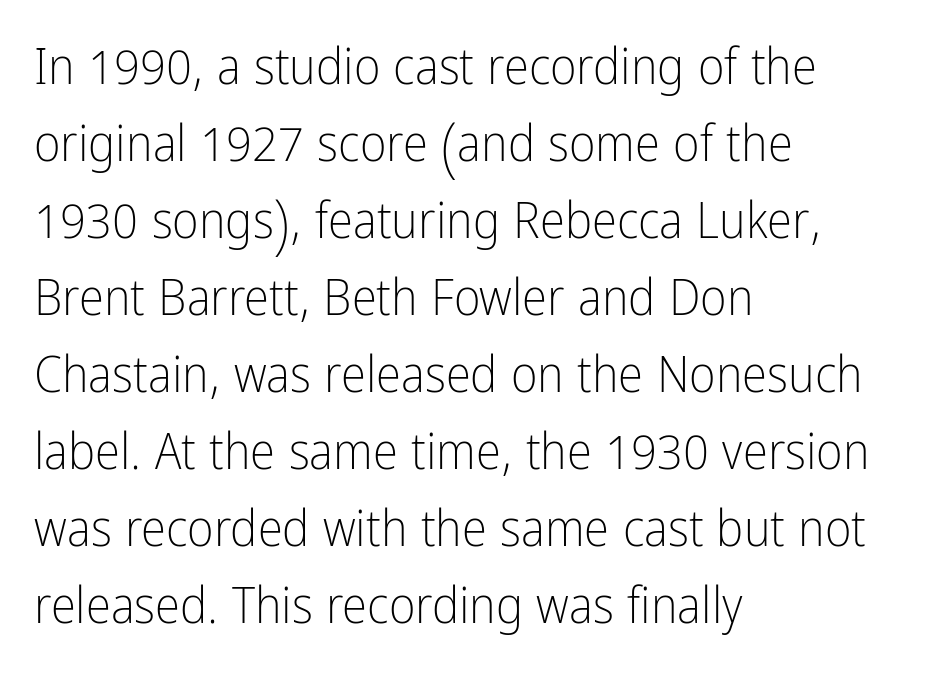
The image shows 51 px light, condensed sans-serif type, upright; set left-aligned, normal line spacing (1.51x), normal letter spacing, not underlined; low stroke contrast and a medium x-height.
